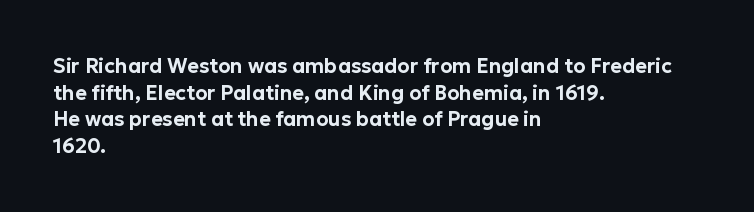
Which margin do the lines hug? The left one — the right edge is uneven. Do the letters lean? They stand straight. Students, note that the glyphs here touch the page at normal intervals. The block of text has a typical density, with ordinary space between rows. Unmarked baselines from the first word to the last.
